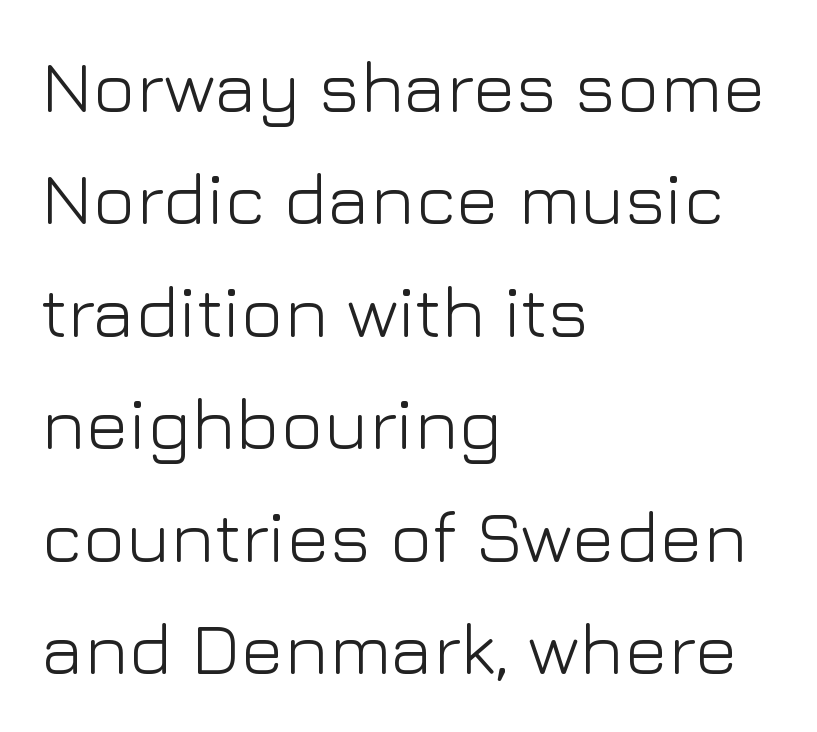
{"serif": "no", "italic": "no", "bold": "no", "weight": "light", "width": "normal", "stroke_contrast": "low", "x_height": "medium", "monospaced": "no", "underline": "no", "align": "left", "line_spacing": "normal", "line_spacing_ratio": 1.54, "letter_spacing": "normal", "letter_spacing_em": 0.0, "glyph_px": 73}
